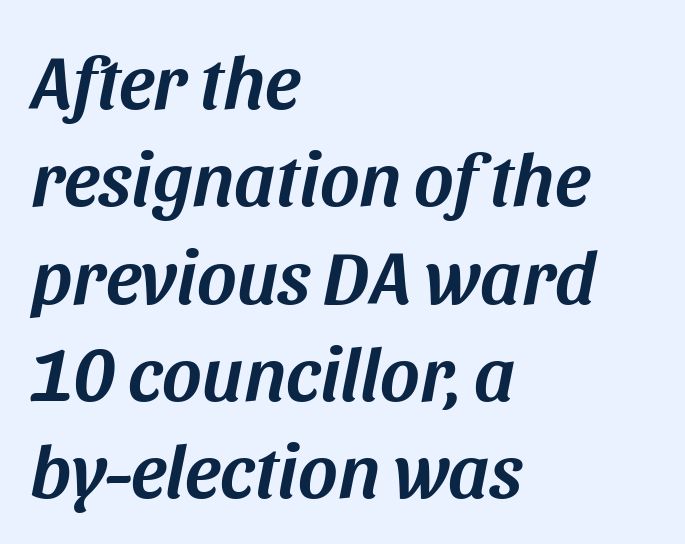
Short note: letters normally spaced. Each letter keeps its own natural width here, so spacing adapts to shape. Letters rest on an invisible, unmarked baseline. How would I describe the line gaps? Plain and ordinary. Does the copy run flush right? No — it runs flush left. The typography opts for an oblique posture over an upright one.
